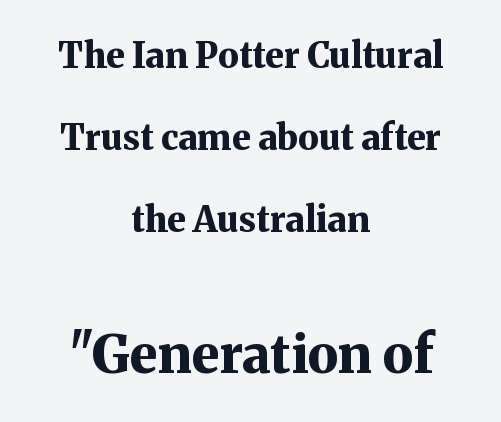
The image shows 52 px bold serif type, upright; set centered, loose line spacing (2.35x), normal letter spacing, not underlined; the second (bottom) block is 1.49x larger; medium stroke contrast and a medium x-height.
